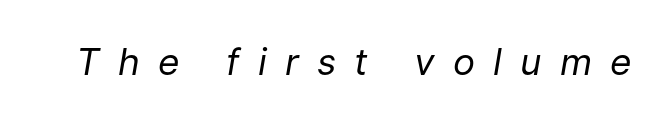
Q: Is the text bold? A: No.
Q: Is the text italic (slanted)? A: Yes, it leans right by about 9 degrees.
Q: Is the text underlined? A: No.
Q: Is the spacing between letters normal or unusually wide? A: Unusually wide.
Q: Width (condensed, normal, or wide)? A: Normal.
Q: Stroke contrast? A: Low.
Q: x-height? A: Medium.
Q: Monospaced? A: No.
